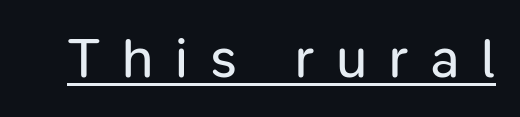
The image shows 57 px regular-weight sans-serif type, upright; set unusually wide letter spacing (+0.38 em), underlined; low stroke contrast and a medium x-height.
